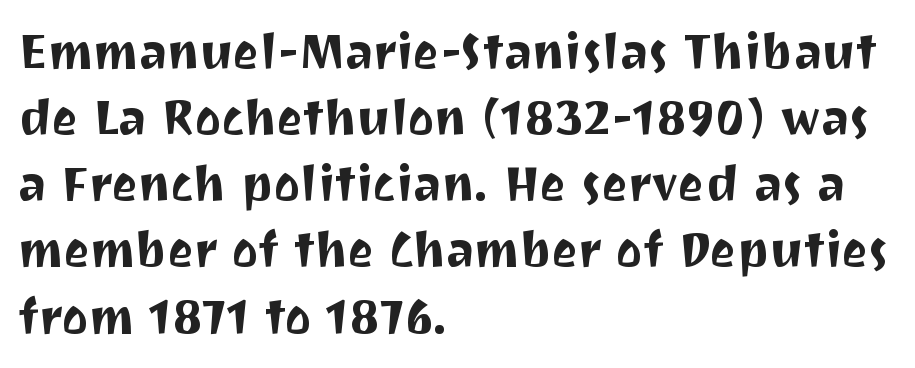
A normal amount of white space separates one row of letters from the next. Ordinary non-slanted type is in use. The passage shown is typed in a proportional face where columns would drift. Clear beneath every line of the passage. Between one letter and the next there's only the usual sliver of space. Classification — sans serif.
